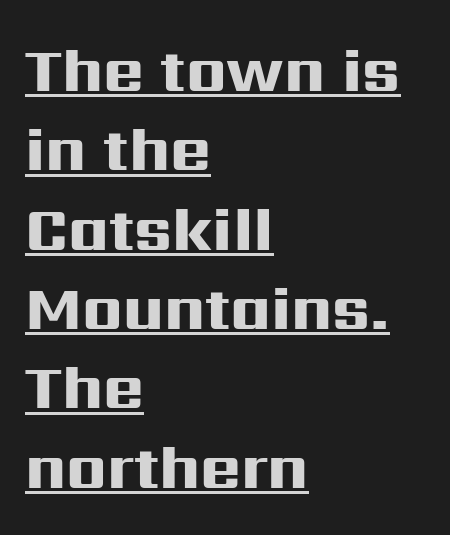
The image shows 62 px heavy, wide sans-serif type, upright; set left-aligned, normal line spacing (1.28x), normal letter spacing, underlined; high stroke contrast and a medium x-height.
